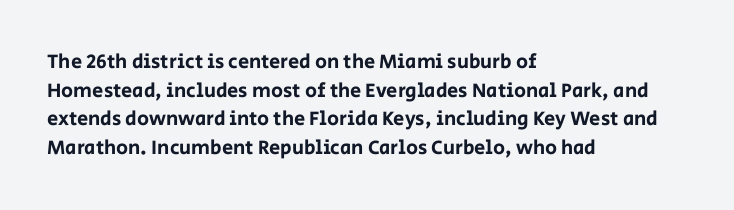
{"italic": "no", "underline": "no", "align": "left", "line_spacing": "normal", "line_spacing_ratio": 1.43, "letter_spacing": "normal", "letter_spacing_em": 0.0, "glyph_px": 20}
